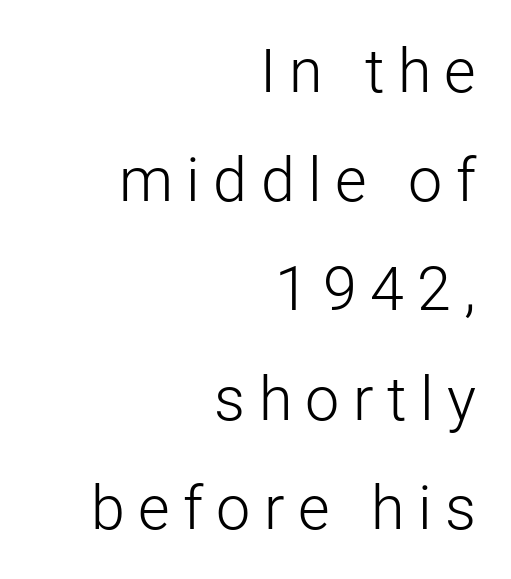
The image shows 61 px light sans-serif type, upright; set right-aligned, line spacing 1.79x, unusually wide letter spacing (+0.22 em), not underlined; low stroke contrast and a medium x-height.
